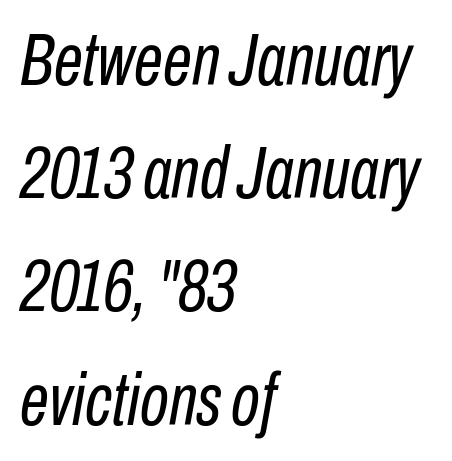
The baseline area is clear. No extra ink here — the face is not bold. Looking at the ascenders, they clearly lean. These lines are rendered in a variable-pitch font. Spacing between characters is what you'd get straight out of the box. Reading down the column, the eye jumps a familiar distance to each next line.
